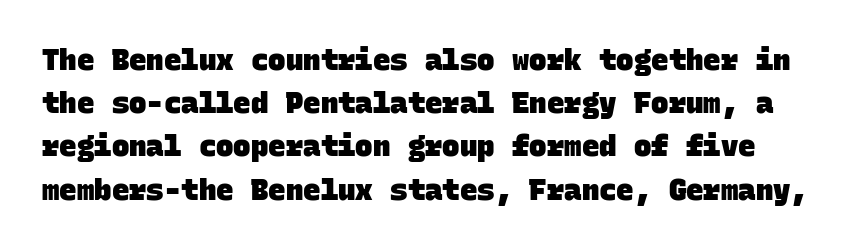
{"serif": "no", "bold": "yes", "weight": "heavy", "width": "normal", "stroke_contrast": "low", "x_height": "large", "monospaced": "yes", "underline": "no", "line_spacing": "normal", "line_spacing_ratio": 1.49, "letter_spacing": "normal", "letter_spacing_em": 0.0, "glyph_px": 29}
